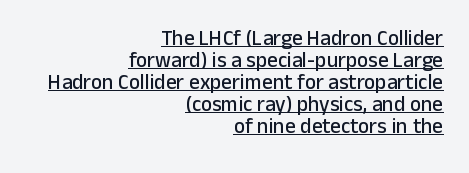
Beneath each row of characters lies a ruled line. Is the block centered? No — it sits flush against the right margin. Between one letter and the next there's only the usual sliver of space. In terms of posture, this sample is upright.
